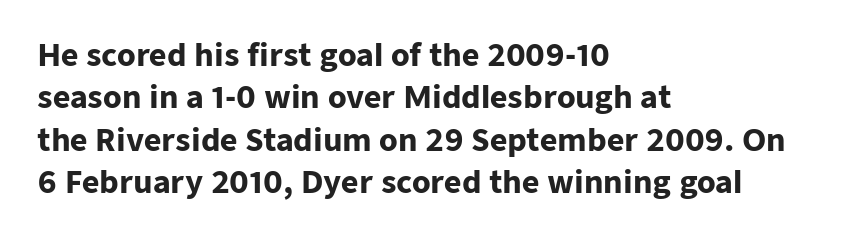
Q: Is the text bold? A: Yes.
Q: Is the text italic (slanted)? A: No, it is upright.
Q: Is the typeface a serif or a sans-serif typeface? A: Sans-serif.
Q: Is the text underlined? A: No.
Q: How is the paragraph aligned? A: Left-aligned.
Q: Is the spacing between letters normal or unusually wide? A: Normal.
Q: Is the spacing between lines tight, normal or loose? A: Normal.
Q: Width (condensed, normal, or wide)? A: Normal.
Q: Stroke contrast? A: Low.
Q: x-height? A: Medium.
Q: Monospaced? A: No.
